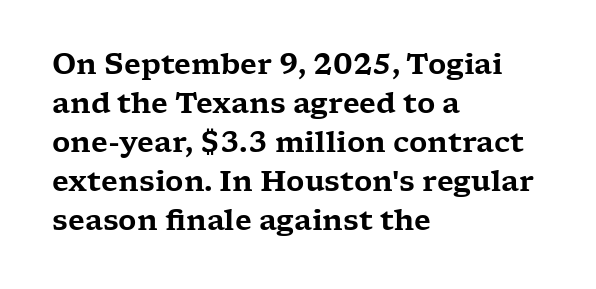
The glyphs in this specimen are seriffed. The passage shown stacks its lines at a standard gap. The area under the type is left untouched. Looks like regular typesetting: each glyph gets only the width it needs.
